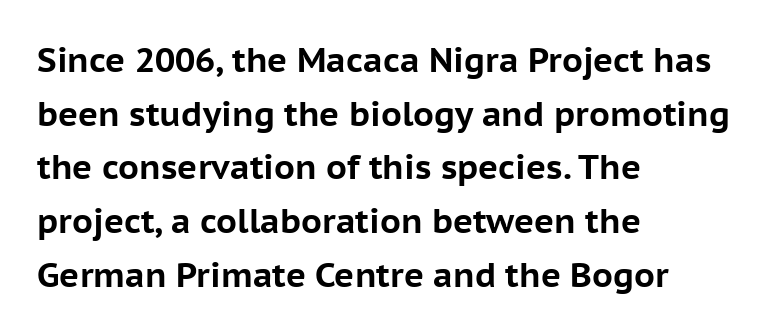
Q: Is the text bold? A: Yes.
Q: Is the text italic (slanted)? A: No, it is upright.
Q: Is the typeface a serif or a sans-serif typeface? A: Sans-serif.
Q: Is the text underlined? A: No.
Q: How is the paragraph aligned? A: Left-aligned.
Q: Is the spacing between letters normal or unusually wide? A: Normal.
Q: Is the spacing between lines tight, normal or loose? A: Normal.
Q: Width (condensed, normal, or wide)? A: Normal.
Q: Stroke contrast? A: Low.
Q: x-height? A: Medium.
Q: Monospaced? A: No.
